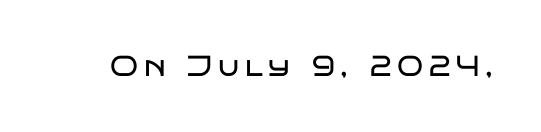
Q: Is the text bold? A: No.
Q: Is the text italic (slanted)? A: No, it is upright.
Q: Is the typeface a serif or a sans-serif typeface? A: Sans-serif.
Q: Is the text underlined? A: No.
Q: Width (condensed, normal, or wide)? A: Wide.
Q: Stroke contrast? A: Low.
Q: x-height? A: Large.
Q: Monospaced? A: No.
